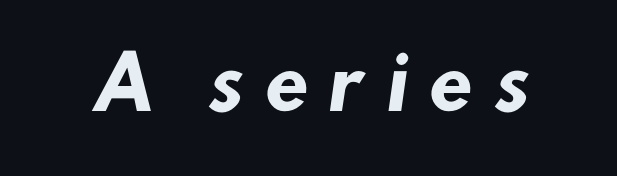
{"serif": "no", "bold": "yes", "weight": "heavy", "width": "normal", "stroke_contrast": "low", "x_height": "small", "monospaced": "no", "underline": "no", "letter_spacing": "wide", "letter_spacing_em": 0.26, "glyph_px": 73}
